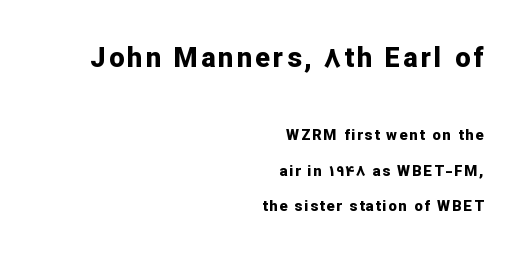
The image shows 27 px bold type, upright; set right-aligned, loose line spacing (2.36x), not underlined; the first (top) block is 1.8x larger.
